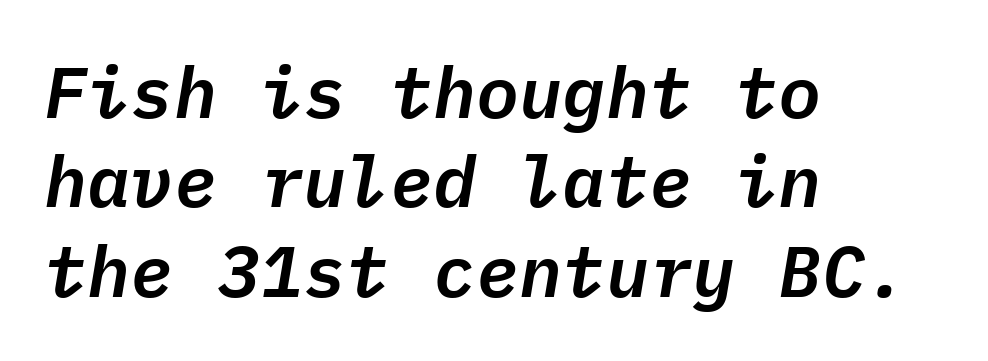
{"italic": "yes", "lean": "right", "slant_degrees": 9, "width": "normal", "stroke_contrast": "low", "x_height": "medium", "monospaced": "yes", "underline": "no", "align": "left", "line_spacing_ratio": 1.24, "letter_spacing": "normal", "letter_spacing_em": 0.0, "glyph_px": 72}
